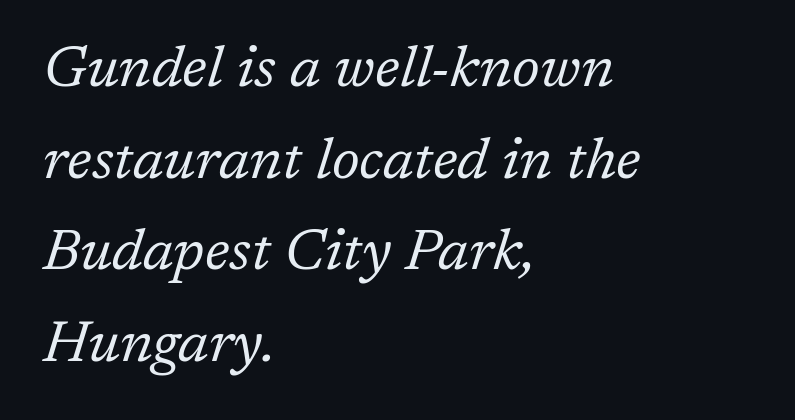
Q: Is the text bold? A: No.
Q: Is the text italic (slanted)? A: Yes, it leans right by about 17 degrees.
Q: Is the typeface a serif or a sans-serif typeface? A: Serif.
Q: Is the text underlined? A: No.
Q: How is the paragraph aligned? A: Left-aligned.
Q: Is the spacing between letters normal or unusually wide? A: Normal.
Q: Is the spacing between lines tight, normal or loose? A: Normal.
Q: Width (condensed, normal, or wide)? A: Normal.
Q: Stroke contrast? A: Low.
Q: x-height? A: Medium.
Q: Monospaced? A: No.
